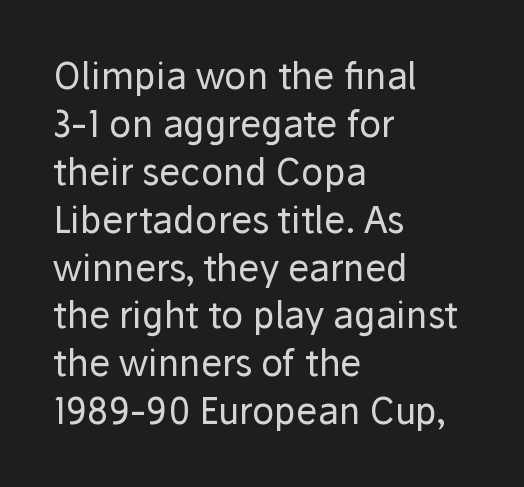
Lines of text with bare space underneath. Here the designer chose a conventional face with non-uniform glyph widths. This sample is left-justified, so line endings fall wherever the words run out. Unlike a traditional serif, this face leaves its strokes unadorned. The cut favours lightness, reaching ordinary text weight at its darkest. Rendered with straight, roman letterforms.
